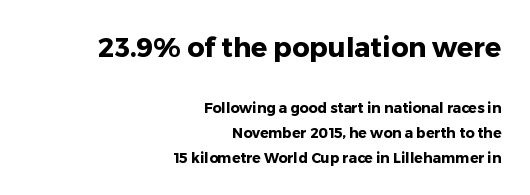
Q: Is the text bold? A: Yes.
Q: Is the text italic (slanted)? A: No, it is upright.
Q: Is the text underlined? A: No.
Q: How is the paragraph aligned? A: Right-aligned.
Q: Is the spacing between letters normal or unusually wide? A: Normal.
Q: Which block of text is set in a larger size, the first (top) or the second (bottom)? A: The first (top) one.
